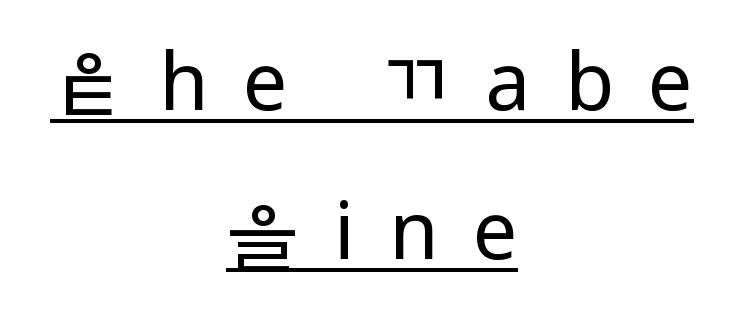
It's the straight-up-and-down kind of type. The paragraph has two soft edges and a firm central axis. These lines are rendered in a variable-pitch font. Caption: lettering with a line underneath. These lines are composed in type without serifs.
